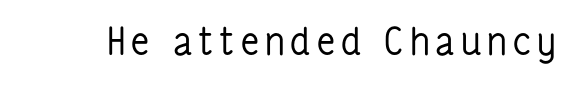
Q: Is the text bold? A: No.
Q: Is the text italic (slanted)? A: No, it is upright.
Q: Is the typeface a serif or a sans-serif typeface? A: Sans-serif.
Q: Is the text underlined? A: No.
Q: Width (condensed, normal, or wide)? A: Condensed.
Q: Stroke contrast? A: Low.
Q: x-height? A: Medium.
Q: Monospaced? A: No.
